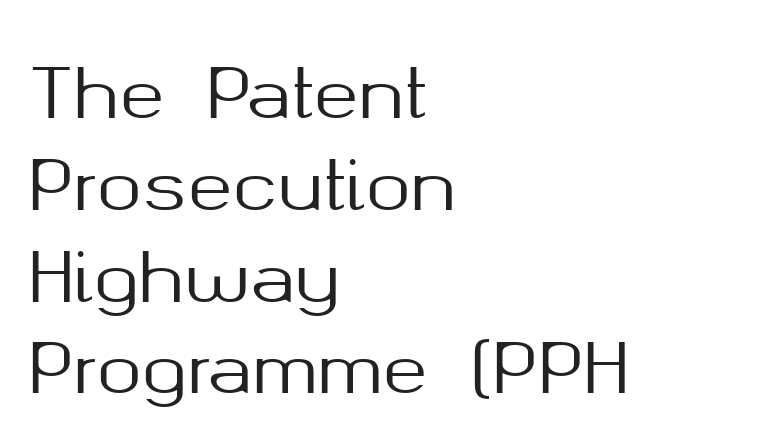
The image shows 68 px sans-serif type, upright; set left-aligned, normal line spacing (1.35x), normal letter spacing, not underlined; medium stroke contrast and a medium x-height.
